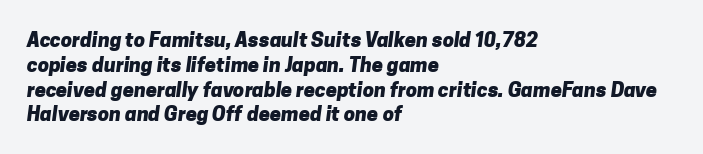
The image shows 20 px bold type; set left-aligned, line spacing 1.24x, normal letter spacing, not underlined.
